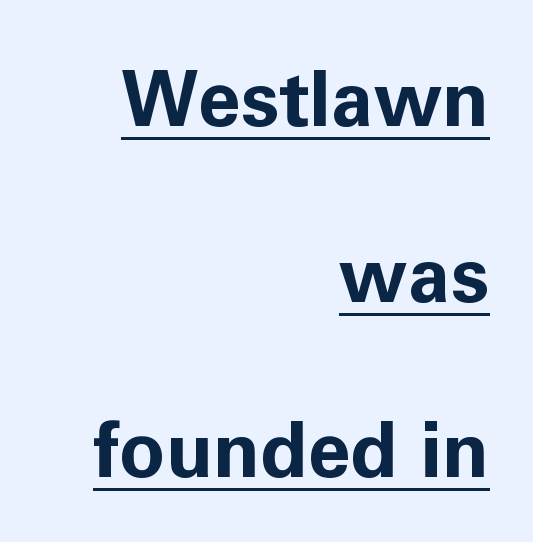
Horizontal alignment here is rightward, an uncommon choice for prose. How would I describe the line gaps? Wide and relaxed. Underline: present. A typesetter would mark this as roman, not italic. Serifs: no, the terminals of the letterforms are clean.
